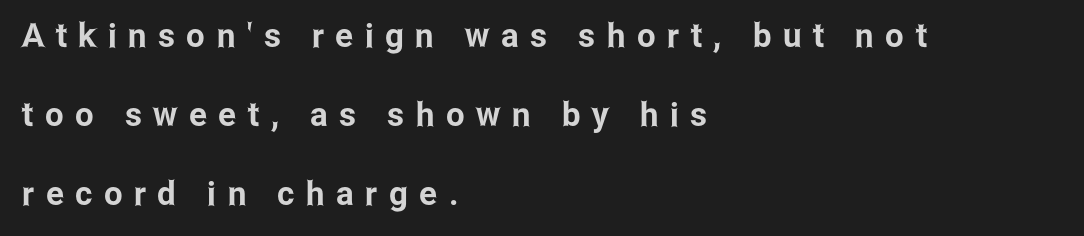
The passage shown stacks its lines with a broad gap. Someone cranked the tracking dial way up on this one. Note: no serifs on the glyphs. Note the varied advance widths — an 'i' is clearly narrower than an 'm'. Caption: multi-line text, flush left, ragged right.
